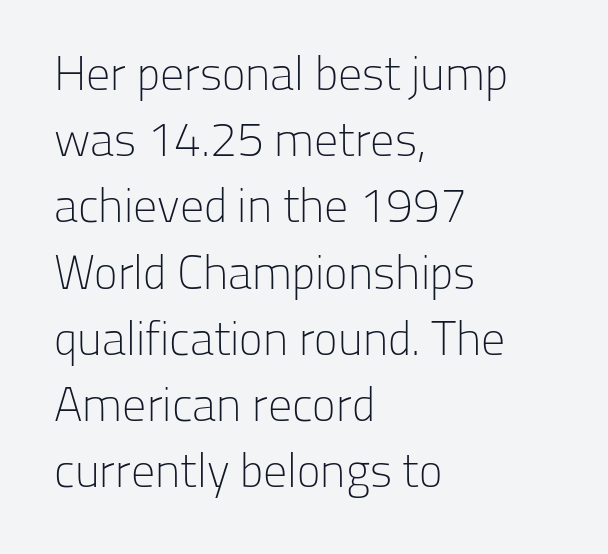
The image shows 48 px light sans-serif type, upright; set left-aligned, normal line spacing (1.38x), normal letter spacing, not underlined; low stroke contrast and a medium x-height.
